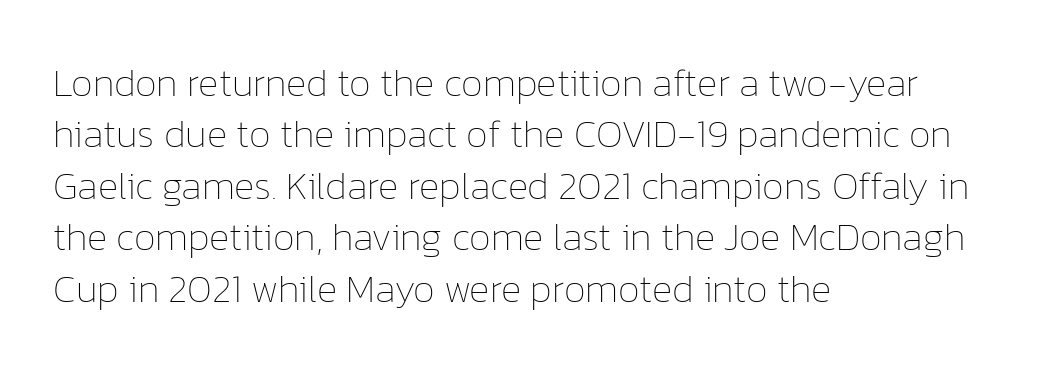
{"italic": "no", "bold": "no", "weight": "thin", "width": "normal", "stroke_contrast": "low", "x_height": "medium", "monospaced": "no", "underline": "no", "align": "left", "line_spacing": "normal", "line_spacing_ratio": 1.32, "letter_spacing": "normal", "letter_spacing_em": 0.0, "glyph_px": 39}
